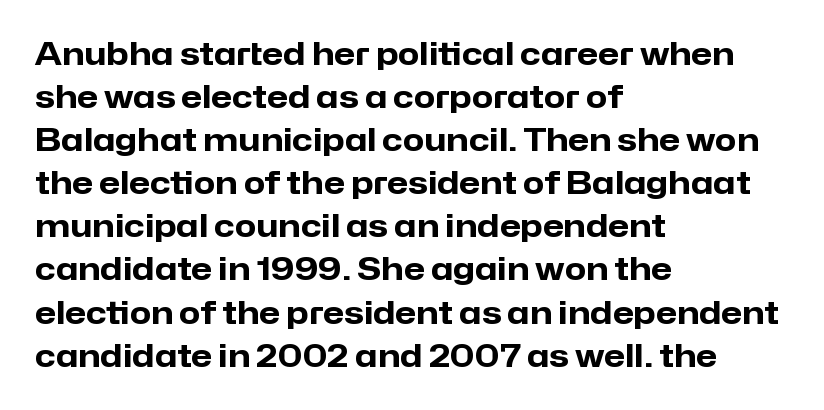
{"serif": "no", "italic": "no", "bold": "yes", "weight": "heavy", "width": "normal", "stroke_contrast": "low", "x_height": "medium", "monospaced": "no", "underline": "no", "align": "left", "line_spacing": "normal", "line_spacing_ratio": 1.39, "letter_spacing": "normal", "letter_spacing_em": 0.0, "glyph_px": 31}
